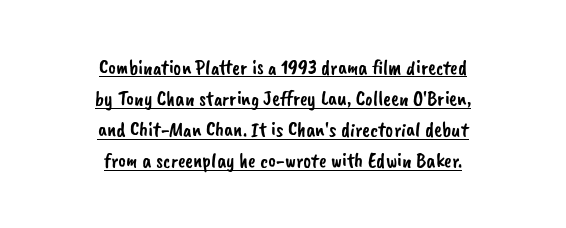
{"underline": "yes", "align": "center", "line_spacing": "normal", "line_spacing_ratio": 1.48, "letter_spacing": "normal", "letter_spacing_em": 0.0, "glyph_px": 21}
